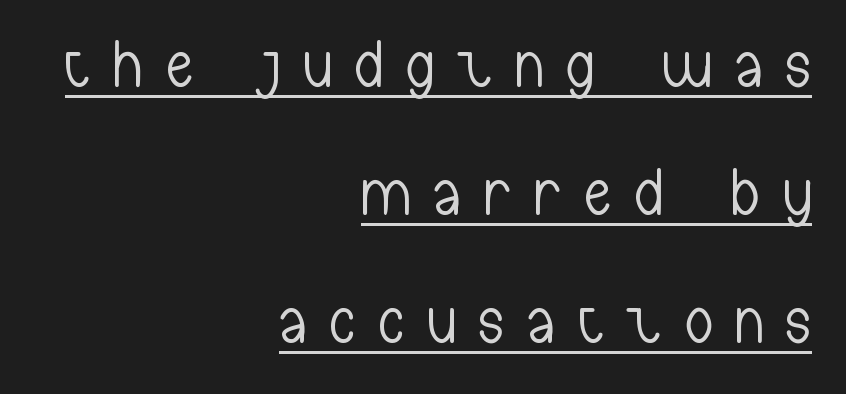
{"serif": "no", "italic": "no", "bold": "no", "weight": "light", "width": "condensed", "stroke_contrast": "low", "x_height": "medium", "monospaced": "no", "underline": "yes", "align": "right", "line_spacing": "loose", "line_spacing_ratio": 1.91, "letter_spacing": "wide", "letter_spacing_em": 0.36, "glyph_px": 67}
